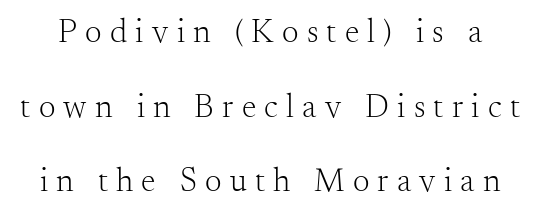
Q: Is the text bold? A: No.
Q: Is the text italic (slanted)? A: No, it is upright.
Q: Is the typeface a serif or a sans-serif typeface? A: Serif.
Q: Is the text underlined? A: No.
Q: Is the spacing between letters normal or unusually wide? A: Unusually wide.
Q: Is the spacing between lines tight, normal or loose? A: Loose.
Q: Width (condensed, normal, or wide)? A: Normal.
Q: Stroke contrast? A: Medium.
Q: x-height? A: Small.
Q: Monospaced? A: No.
